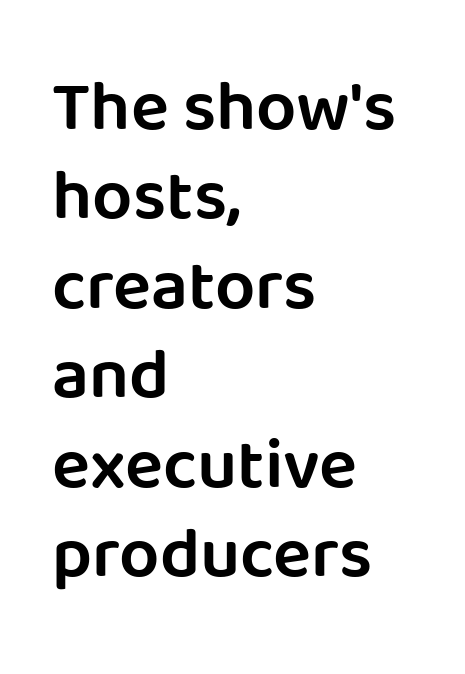
Q: Is the text bold? A: Semi-bold.
Q: Is the text italic (slanted)? A: No, it is upright.
Q: Is the typeface a serif or a sans-serif typeface? A: Sans-serif.
Q: Is the text underlined? A: No.
Q: How is the paragraph aligned? A: Left-aligned.
Q: Is the spacing between letters normal or unusually wide? A: Normal.
Q: Is the spacing between lines tight, normal or loose? A: Normal.
Q: Width (condensed, normal, or wide)? A: Normal.
Q: Stroke contrast? A: Low.
Q: x-height? A: Large.
Q: Monospaced? A: No.
